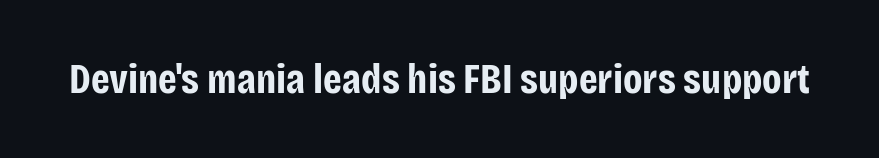
Q: Is the text bold? A: Yes.
Q: Is the text italic (slanted)? A: No, it is upright.
Q: Is the typeface a serif or a sans-serif typeface? A: Sans-serif.
Q: Is the text underlined? A: No.
Q: Is the spacing between letters normal or unusually wide? A: Normal.
Q: Width (condensed, normal, or wide)? A: Condensed.
Q: Stroke contrast? A: Low.
Q: x-height? A: Large.
Q: Monospaced? A: No.
